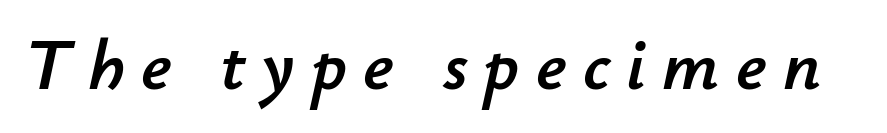
{"italic": "yes", "lean": "right", "slant_degrees": 12, "width": "normal", "stroke_contrast": "low", "x_height": "small", "monospaced": "no", "underline": "no", "letter_spacing": "wide", "letter_spacing_em": 0.23, "glyph_px": 72}
